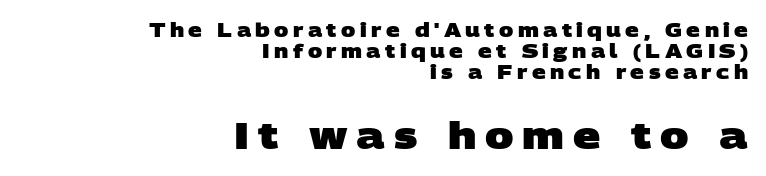
Q: Is the text bold? A: Yes.
Q: Is the typeface a serif or a sans-serif typeface? A: Sans-serif.
Q: Is the text underlined? A: No.
Q: How is the paragraph aligned? A: Right-aligned.
Q: Is the spacing between letters normal or unusually wide? A: Unusually wide.
Q: Is the spacing between lines tight, normal or loose? A: Tight.
Q: Which block of text is set in a larger size, the first (top) or the second (bottom)? A: The second (bottom) one.
Q: Width (condensed, normal, or wide)? A: Wide.
Q: Stroke contrast? A: Low.
Q: x-height? A: Large.
Q: Monospaced? A: No.
